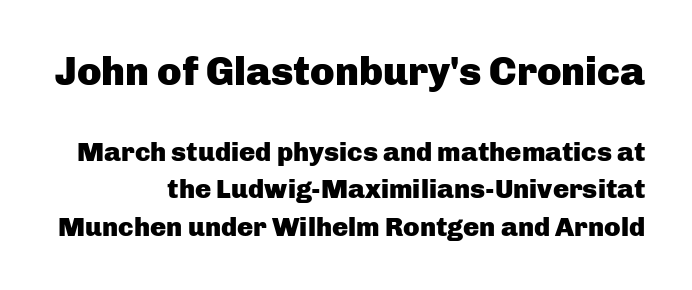
A roman cut, with each character standing at attention. Is this a fixed-width face? No — the glyphs have proportional, varying widths. A typesetter would label this face a sans. Students, observe: this is what conventionally led text looks like. Honestly, the letter spacing is just normal — you wouldn't notice it. Lines of text with bare space underneath.
